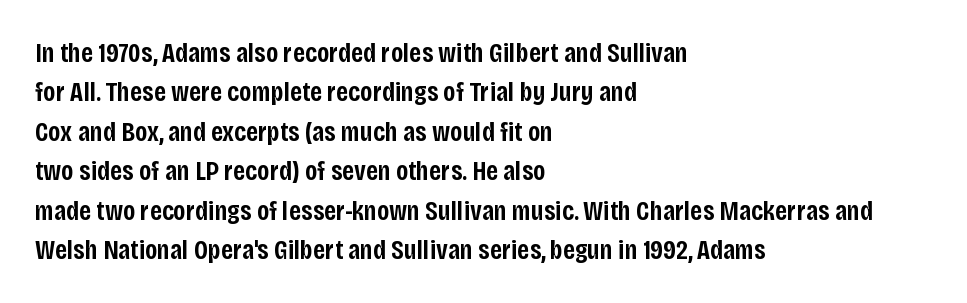
This block has exactly the height ordinary leading produces. What kind of face is this? One without serifs — a sans. You could call the tracking neutral — neither tight nor loose. Alignment: flush left.
